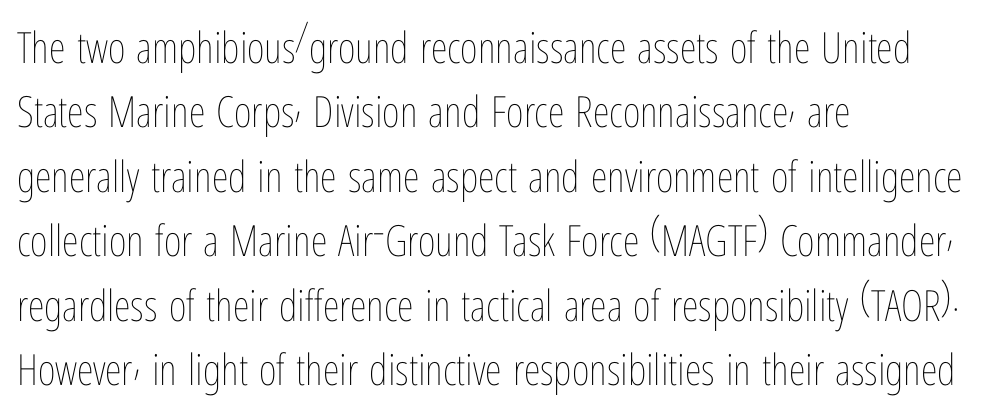
Q: Is the text bold? A: No.
Q: Is the text italic (slanted)? A: No, it is upright.
Q: Is the text underlined? A: No.
Q: How is the paragraph aligned? A: Left-aligned.
Q: Is the spacing between letters normal or unusually wide? A: Normal.
Q: Is the spacing between lines tight, normal or loose? A: Normal.
Q: Width (condensed, normal, or wide)? A: Condensed.
Q: Stroke contrast? A: Low.
Q: x-height? A: Medium.
Q: Monospaced? A: No.
